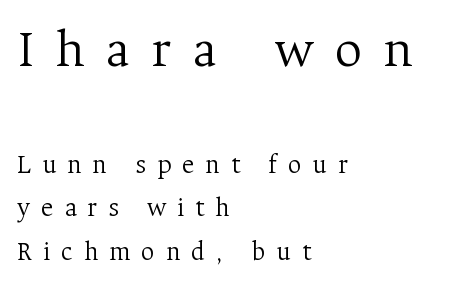
The image shows 54 px light serif type, upright; set left-aligned, normal line spacing (1.62x), unusually wide letter spacing (+0.4 em), not underlined; the first (top) block is 2.0x larger; medium stroke contrast and a medium x-height.
